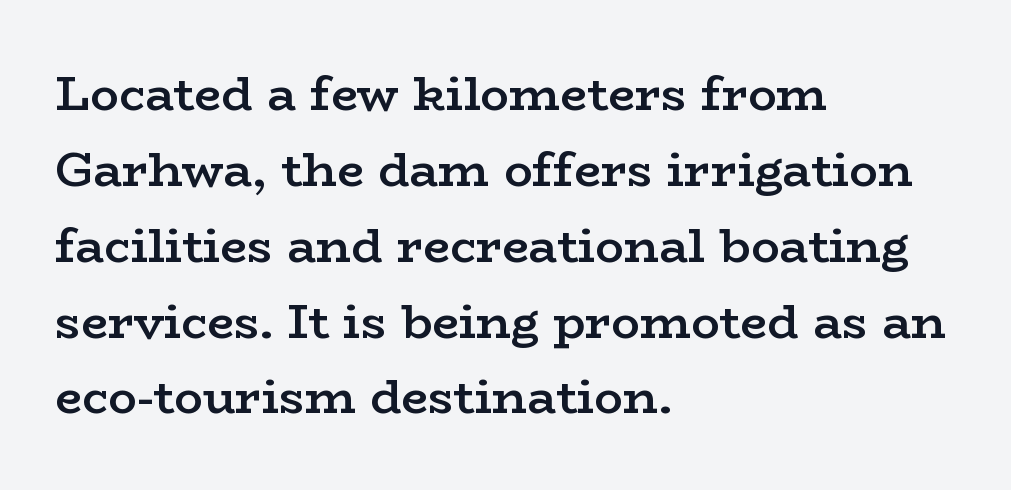
{"serif": "yes", "italic": "no", "bold": "semi", "weight": "semibold", "width": "wide", "stroke_contrast": "low", "x_height": "medium", "monospaced": "no", "underline": "no", "align": "left", "line_spacing": "normal", "line_spacing_ratio": 1.58, "letter_spacing": "normal", "letter_spacing_em": 0.0, "glyph_px": 48}
